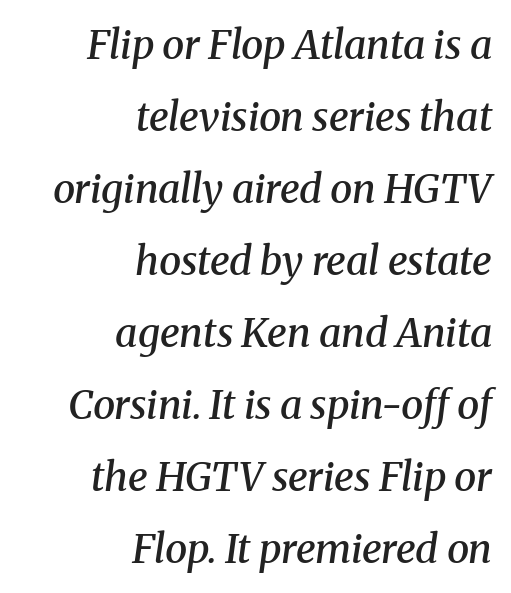
{"serif": "yes", "italic": "yes", "lean": "right", "slant_degrees": 8, "bold": "semi", "weight": "semibold", "width": "normal", "stroke_contrast": "medium", "x_height": "medium", "monospaced": "no", "underline": "no", "align": "right", "line_spacing_ratio": 1.8, "letter_spacing": "normal", "letter_spacing_em": 0.0, "glyph_px": 40}
